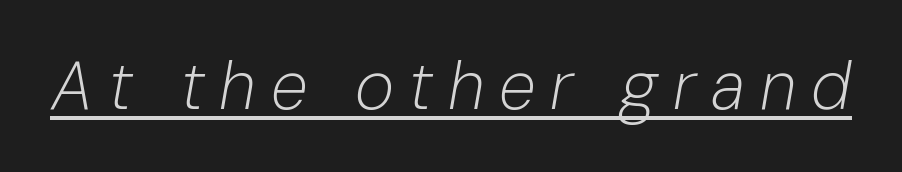
The image shows 67 px light type, italic (leaning right); set unusually wide letter spacing (+0.22 em), underlined; low stroke contrast and a medium x-height.
